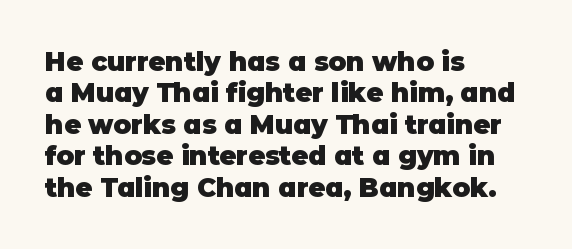
Posture: straight, roman, zero tilt. A student would call this left alignment; a typographer would say flush left, rag right. Rule under the text: the space is simply empty. Between one letter and the next there's only the usual sliver of space. Plenty of ink on the page — the face is bold.
